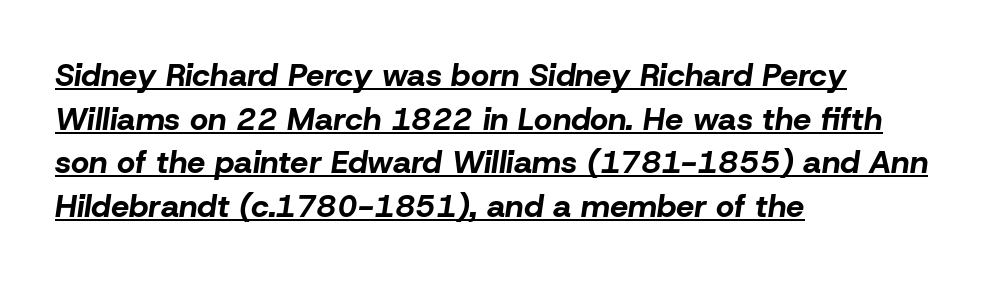
The image shows 32 px bold type, italic (leaning right); set left-aligned, normal line spacing (1.36x), normal letter spacing, underlined; low stroke contrast and a medium x-height.
